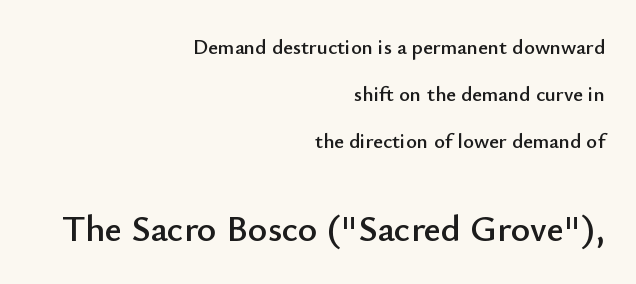
The image shows 37 px sans-serif type, upright; set right-aligned, loose line spacing (2.25x), normal letter spacing, not underlined; the second (bottom) block is 1.76x larger; low stroke contrast and a small x-height.
